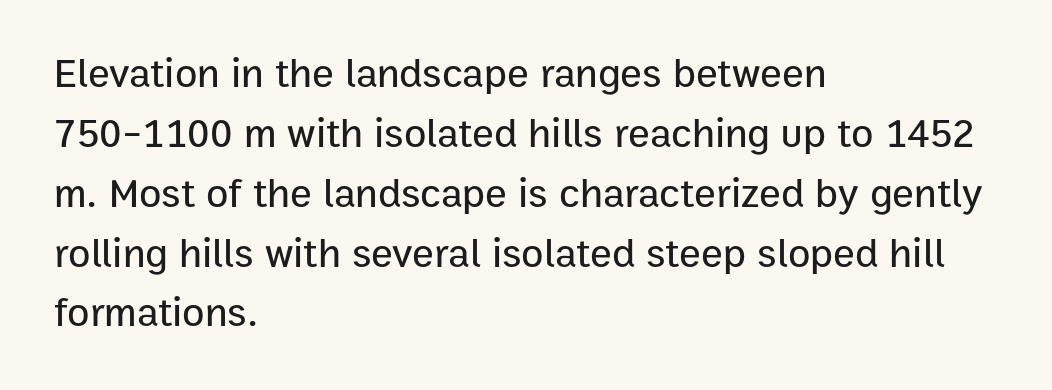
The ragged edge is on the right, which tells us the setting is flush left. Anything drawn beneath the words? Only blank space. Note: no serifs on the glyphs. The face used here is proportionally spaced, like ordinary book or web type.
